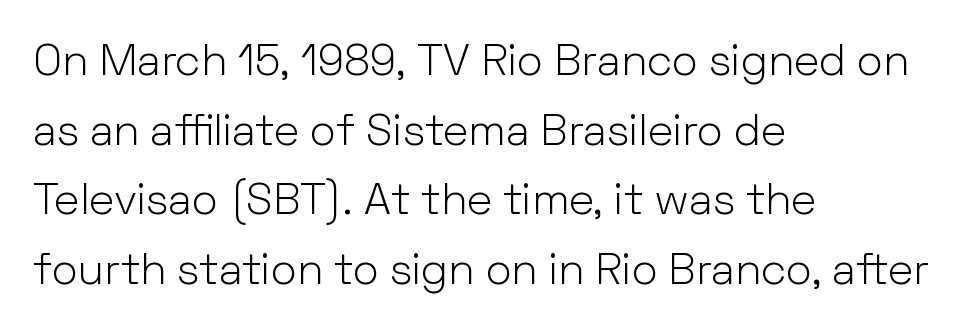
Each letter's strokes conclude bluntly, with no projecting serifs. How would I describe the line gaps? Plain and ordinary. The axis of the letterforms is exactly vertical. The typesetting does not lean heavy: it is not bold. A student would call this left alignment; a typographer would say flush left, rag right.
